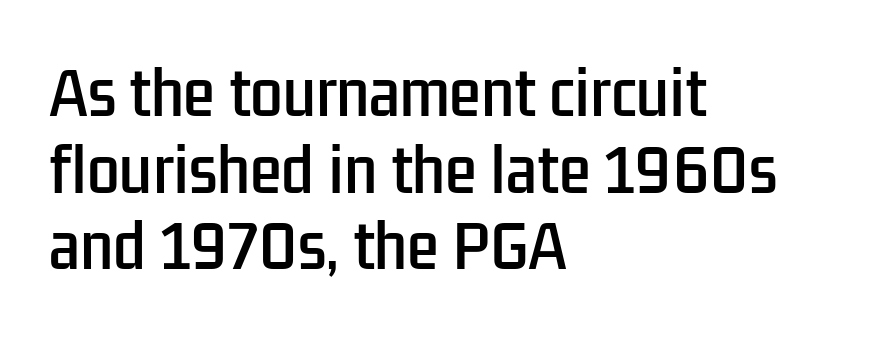
{"serif": "no", "italic": "no", "width": "condensed", "stroke_contrast": "low", "x_height": "medium", "monospaced": "no", "underline": "no", "align": "left", "line_spacing": "normal", "line_spacing_ratio": 1.32, "letter_spacing": "normal", "letter_spacing_em": 0.0, "glyph_px": 58}
